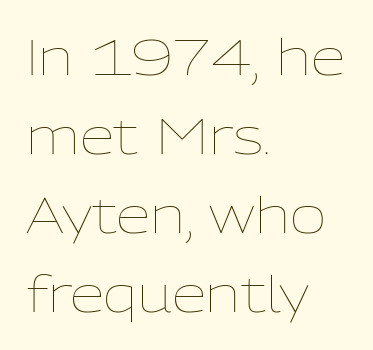
Q: Is the text bold? A: No.
Q: Is the text italic (slanted)? A: No, it is upright.
Q: Is the text underlined? A: No.
Q: How is the paragraph aligned? A: Left-aligned.
Q: Is the spacing between letters normal or unusually wide? A: Normal.
Q: Is the spacing between lines tight, normal or loose? A: Normal.
Q: Width (condensed, normal, or wide)? A: Normal.
Q: Stroke contrast? A: Low.
Q: x-height? A: Medium.
Q: Monospaced? A: No.
